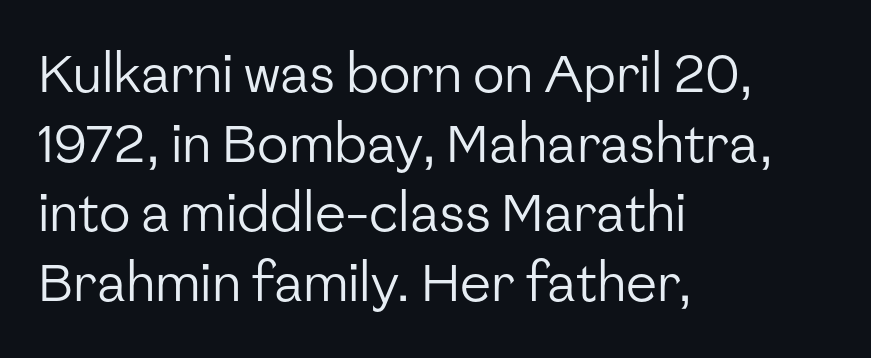
The image shows 52 px regular-weight sans-serif type, upright; set left-aligned, normal line spacing (1.34x), normal letter spacing, not underlined; low stroke contrast and a medium x-height.
